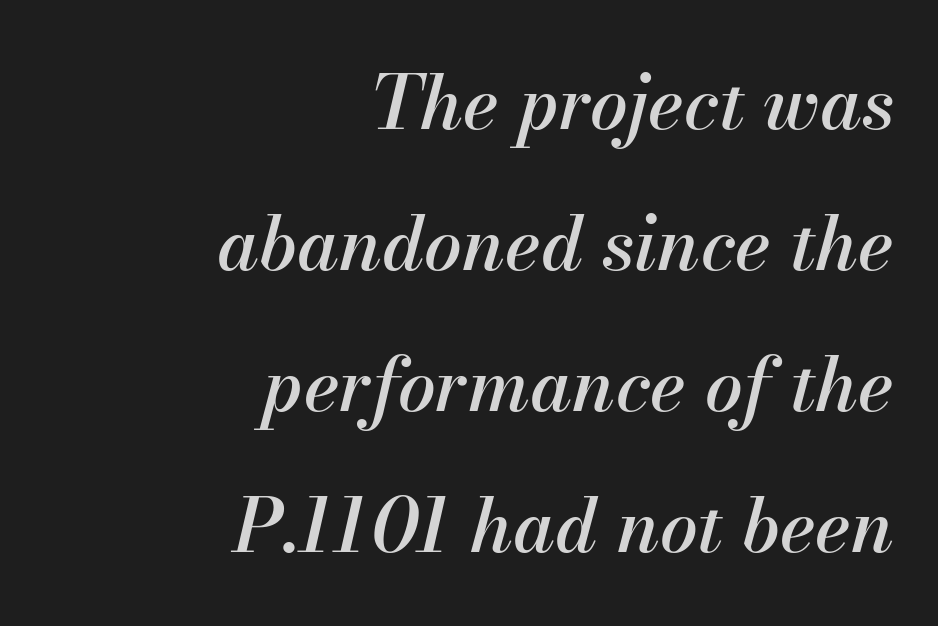
In terms of posture, this sample is oblique. Each line ends at the same right margin while the left side varies. Think of a printed novel: that variable character pitch is what you see here. Short note: letters normally spaced. Each row of text sits above clean, open space.
